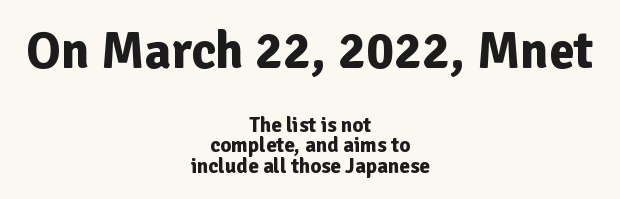
Q: Is the text bold? A: Yes.
Q: Is the text italic (slanted)? A: No, it is upright.
Q: Is the typeface a serif or a sans-serif typeface? A: Sans-serif.
Q: Is the text underlined? A: No.
Q: How is the paragraph aligned? A: Centered.
Q: Is the spacing between letters normal or unusually wide? A: Normal.
Q: Is the spacing between lines tight, normal or loose? A: Tight.
Q: Which block of text is set in a larger size, the first (top) or the second (bottom)? A: The first (top) one.
Q: Width (condensed, normal, or wide)? A: Normal.
Q: Stroke contrast? A: Low.
Q: x-height? A: Medium.
Q: Monospaced? A: No.
